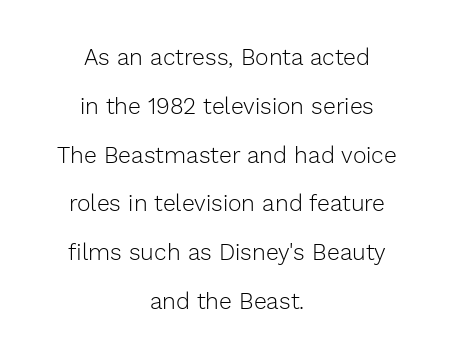
Every stem runs plumb, perpendicular to the baseline. Every row of glyphs is offset so its center matches the block's center. No letter is thick-stroked: the sample isn't bold. Quick note: underline off. Glyph-to-glyph distance matches everyday printed text. The block of text is sparse from top to bottom, with ample space between rows.
